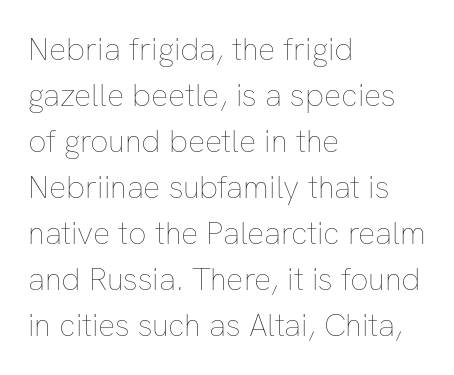
A typesetter would call this proportional, since set widths differ per character. Unbolded letterforms with no extra heft. The rag falls on the right side of this text block. No word sits above an underline.
